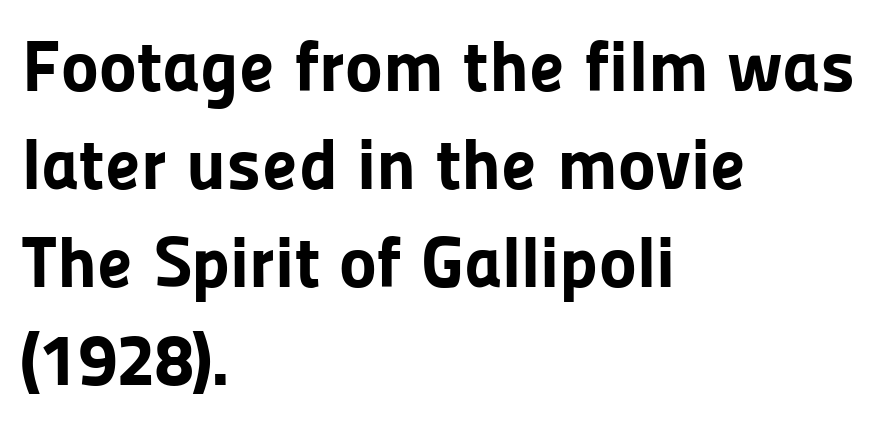
The rendering shows plain stroke endings on the letterforms — a sans-serif design. Line beginnings align vertically; line endings do not. Tracking here is standard; glyphs follow each other at the usual distance. The face used here is proportionally spaced, like ordinary book or web type. No word sits above an underline.
